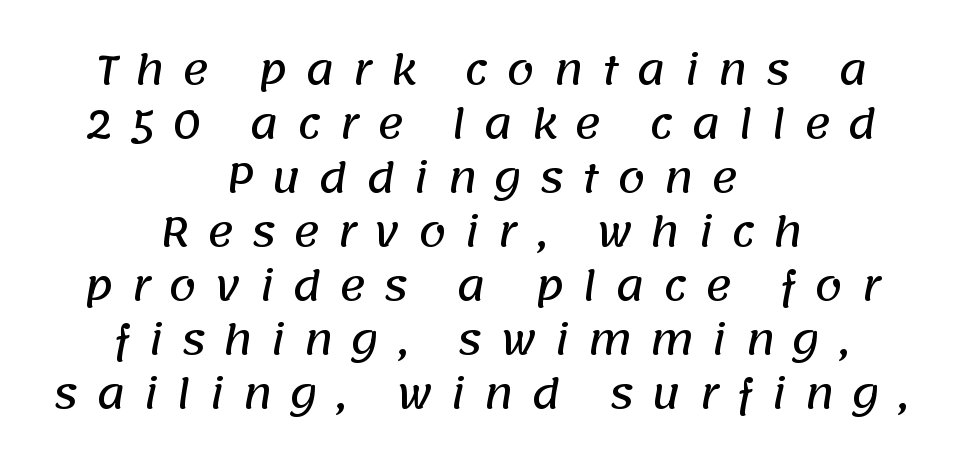
The image shows 40 px sans-serif type; set centered, normal line spacing (1.35x), unusually wide letter spacing (+0.44 em), not underlined; low stroke contrast and a large x-height.
